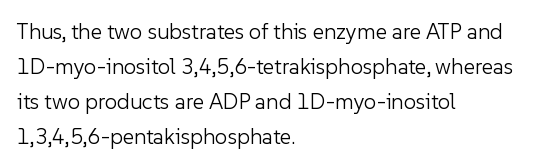
{"italic": "no", "bold": "no", "underline": "no", "align": "left", "line_spacing": "normal", "line_spacing_ratio": 1.59, "letter_spacing": "normal", "letter_spacing_em": 0.0, "glyph_px": 22}
